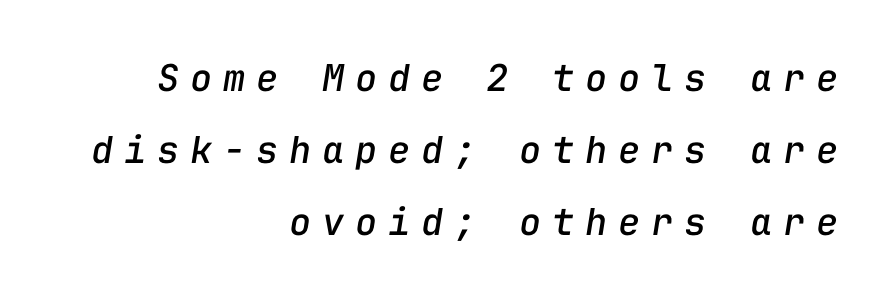
The image shows 37 px text type, italic (leaning right), monospaced; set right-aligned, loose line spacing (1.95x), unusually wide letter spacing (+0.29 em), not underlined; low stroke contrast and a medium x-height.
